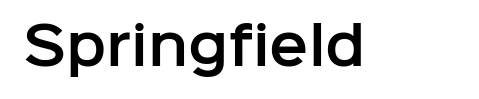
Q: Is the text italic (slanted)? A: No, it is upright.
Q: Is the typeface a serif or a sans-serif typeface? A: Sans-serif.
Q: Is the text underlined? A: No.
Q: Is the spacing between letters normal or unusually wide? A: Normal.
Q: Width (condensed, normal, or wide)? A: Normal.
Q: Stroke contrast? A: Low.
Q: x-height? A: Medium.
Q: Monospaced? A: No.
